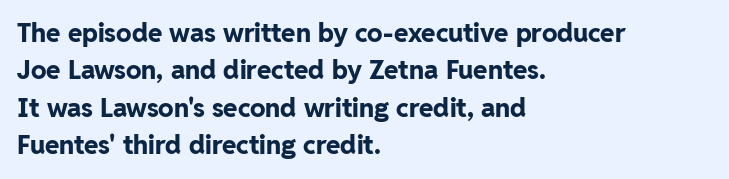
The image shows 26 px bold type, upright; set left-aligned, normal line spacing (1.44x), normal letter spacing, not underlined.
